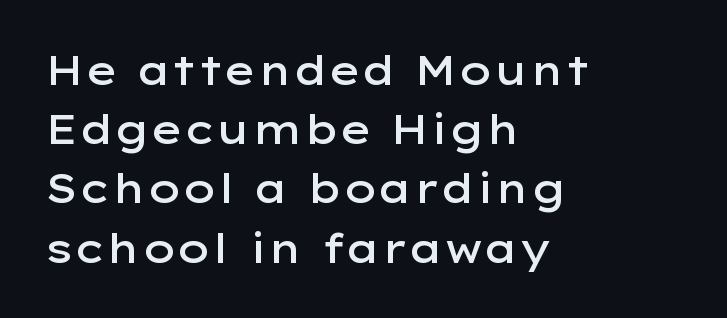
{"serif": "no", "italic": "no", "bold": "semi", "weight": "semibold", "width": "wide", "stroke_contrast": "low", "x_height": "medium", "monospaced": "no", "underline": "no", "align": "left", "line_spacing": "normal", "line_spacing_ratio": 1.48, "letter_spacing": "normal", "letter_spacing_em": 0.0, "glyph_px": 40}
